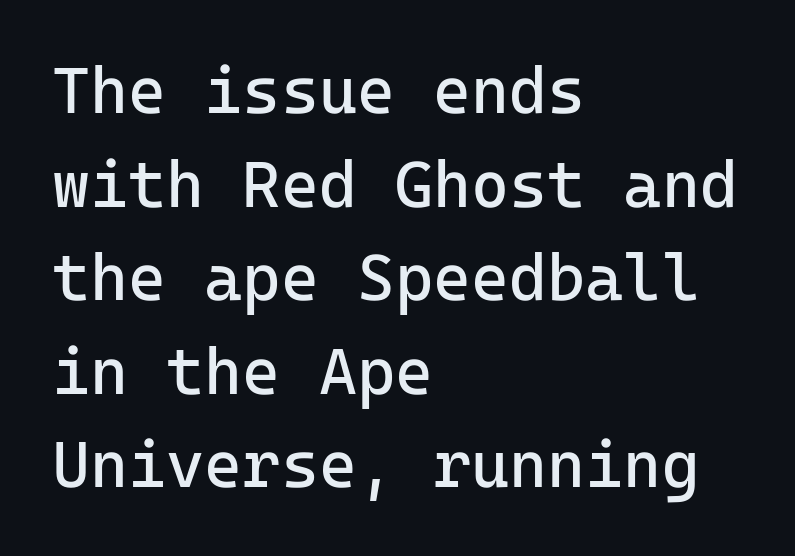
Q: Is the text bold? A: No.
Q: Is the text italic (slanted)? A: No, it is upright.
Q: Is the typeface a serif or a sans-serif typeface? A: Sans-serif.
Q: Is the text underlined? A: No.
Q: How is the paragraph aligned? A: Left-aligned.
Q: Is the spacing between letters normal or unusually wide? A: Normal.
Q: Is the spacing between lines tight, normal or loose? A: Normal.
Q: Width (condensed, normal, or wide)? A: Normal.
Q: Stroke contrast? A: Low.
Q: x-height? A: Medium.
